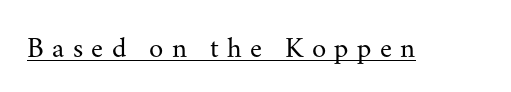
The image shows 29 px regular-weight serif type, upright; set unusually wide letter spacing (+0.29 em), underlined; medium stroke contrast and a small x-height.
